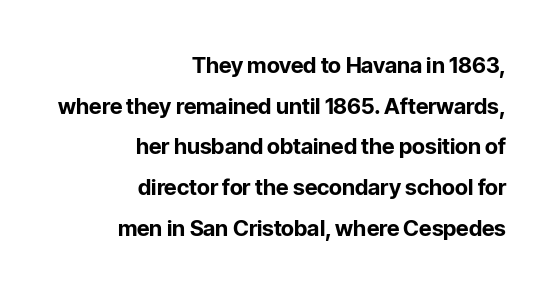
The image shows 22 px bold type, upright; set right-aligned, line spacing 1.85x, normal letter spacing, not underlined.
